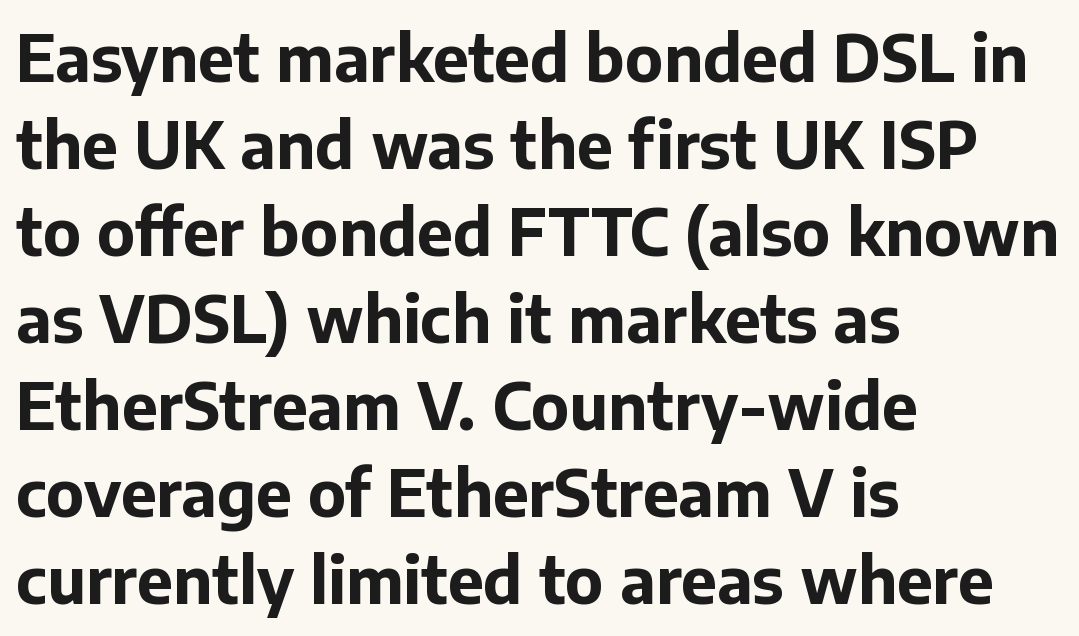
The image shows 64 px bold sans-serif type, upright; set left-aligned, normal line spacing (1.36x), normal letter spacing, not underlined; low stroke contrast and a medium x-height.
